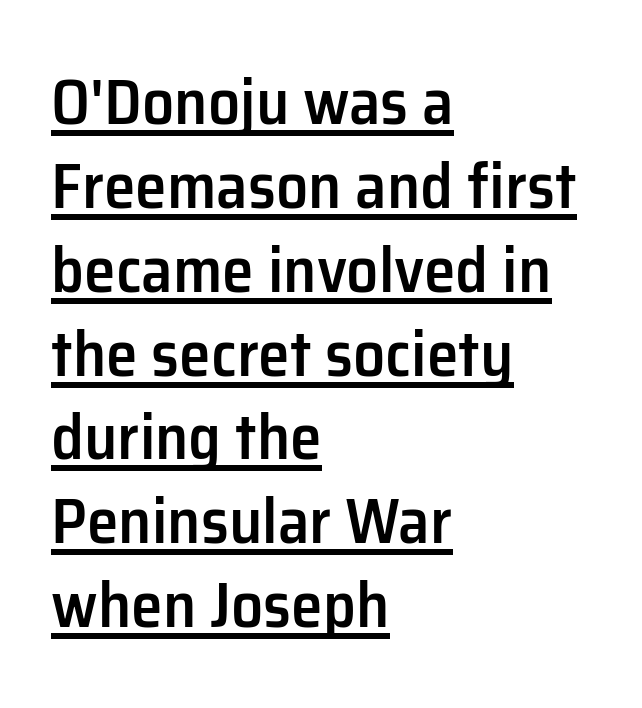
{"serif": "no", "italic": "no", "bold": "semi", "weight": "semibold", "width": "normal", "stroke_contrast": "low", "x_height": "medium", "monospaced": "no", "underline": "yes", "align": "left", "line_spacing": "normal", "line_spacing_ratio": 1.31, "letter_spacing": "normal", "letter_spacing_em": 0.0, "glyph_px": 64}
